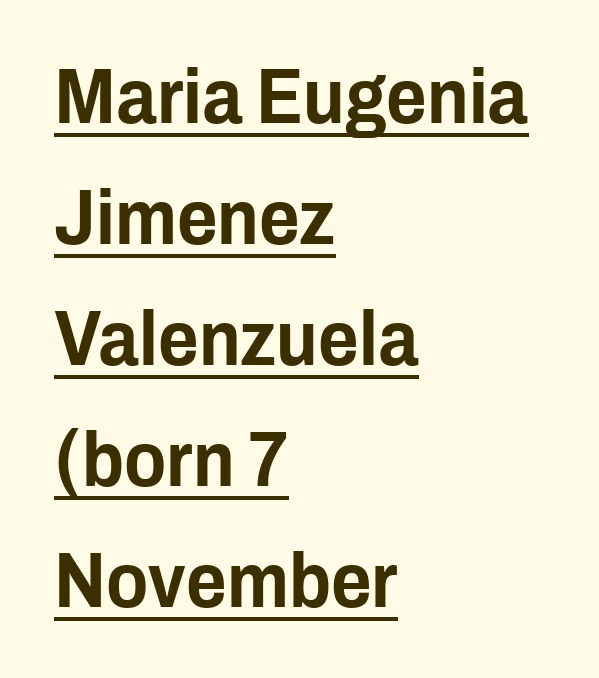
The lines sit at an ordinary, default distance from one another. Default kerning and tracking; the words read as compact shapes. Looks like regular typesetting: each glyph gets only the width it needs. Italic? Not at all — the glyphs are vertical. These lines are composed in type without serifs. Underlining? Definitely there.
